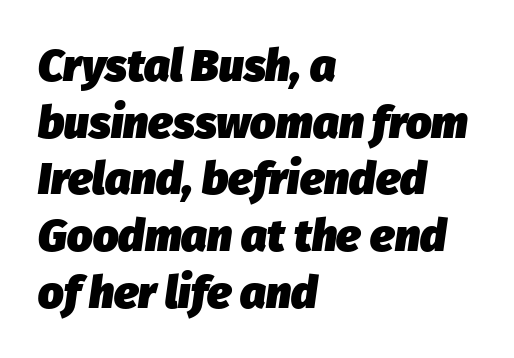
There's an unmistakable incline to the writing here. Note the varied advance widths — an 'i' is clearly narrower than an 'm'. The rag falls on the right side of this text block. Compared with typical paragraphs, the rows here are spaced about the same.
